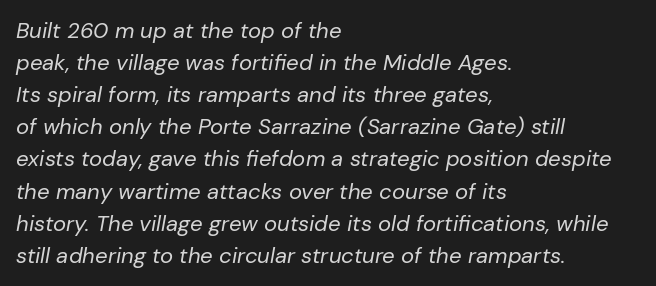
{"italic": "yes", "lean": "right", "slant_degrees": 10, "bold": "no", "underline": "no", "align": "left", "line_spacing": "normal", "line_spacing_ratio": 1.46, "letter_spacing": "normal", "letter_spacing_em": 0.0, "glyph_px": 22}
